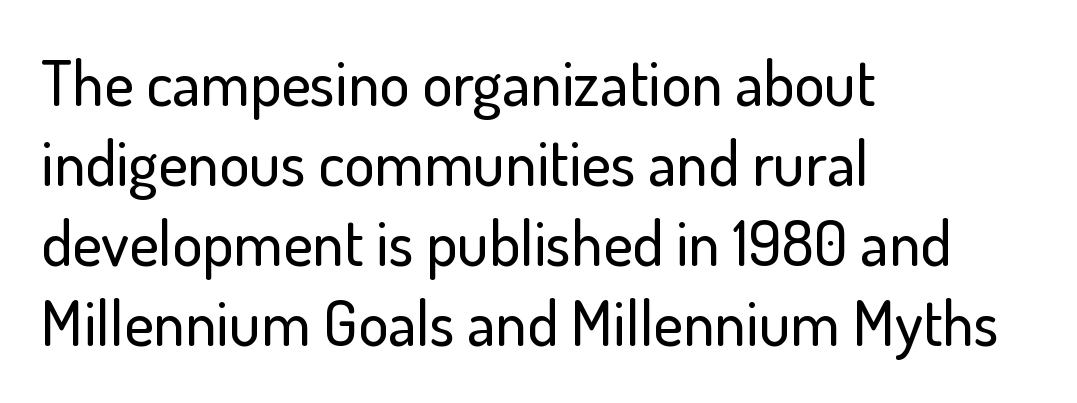
{"serif": "no", "italic": "no", "width": "normal", "stroke_contrast": "low", "x_height": "small", "monospaced": "no", "underline": "no", "align": "left", "line_spacing": "normal", "line_spacing_ratio": 1.27, "letter_spacing": "normal", "letter_spacing_em": 0.0, "glyph_px": 63}
